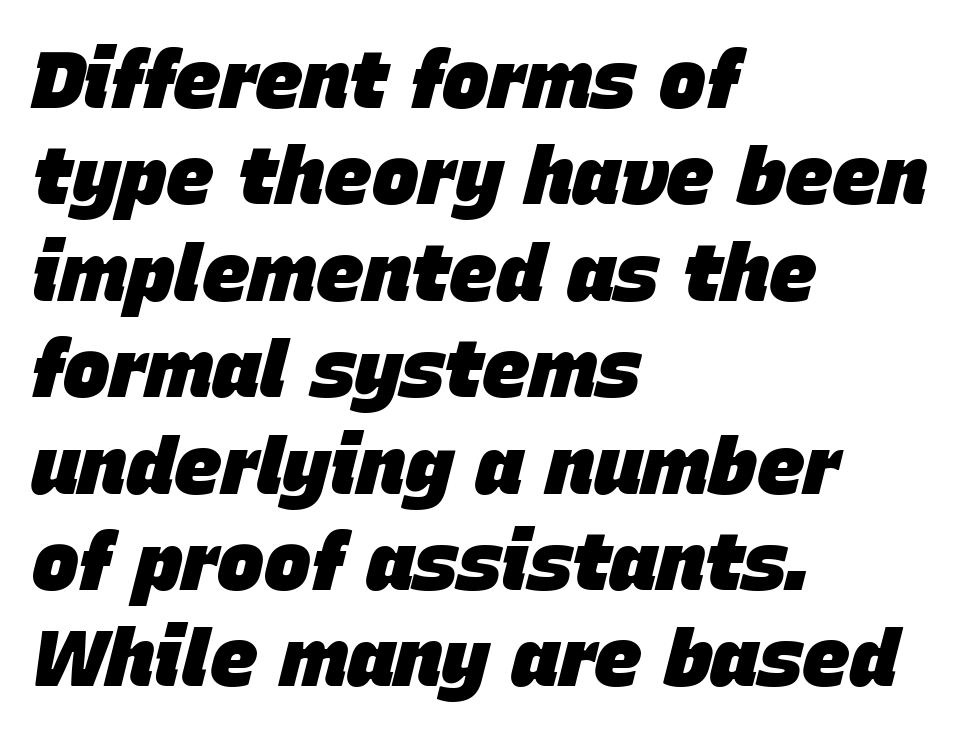
{"italic": "yes", "lean": "right", "slant_degrees": 15, "bold": "yes", "weight": "heavy", "width": "normal", "stroke_contrast": "low", "x_height": "large", "monospaced": "no", "underline": "no", "align": "left", "line_spacing_ratio": 1.22, "letter_spacing": "normal", "letter_spacing_em": 0.0, "glyph_px": 79}
